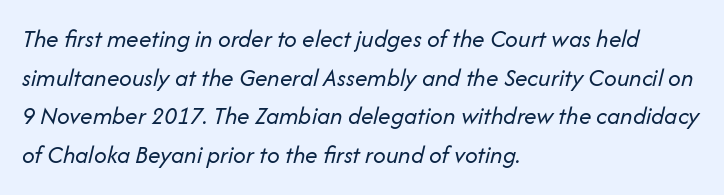
Q: Is the text bold? A: No.
Q: Is the text italic (slanted)? A: Yes, it leans right by about 14 degrees.
Q: Is the text underlined? A: No.
Q: How is the paragraph aligned? A: Left-aligned.
Q: Is the spacing between letters normal or unusually wide? A: Normal.
Q: Is the spacing between lines tight, normal or loose? A: Normal.
